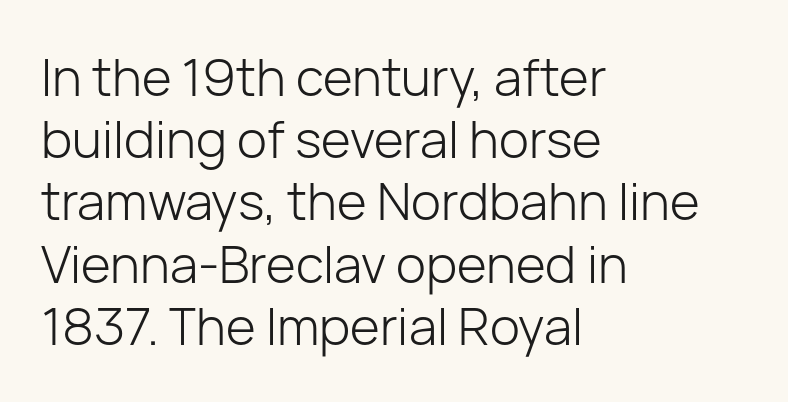
Q: Is the text bold? A: No.
Q: Is the text italic (slanted)? A: No, it is upright.
Q: Is the typeface a serif or a sans-serif typeface? A: Sans-serif.
Q: Is the text underlined? A: No.
Q: How is the paragraph aligned? A: Left-aligned.
Q: Is the spacing between letters normal or unusually wide? A: Normal.
Q: Width (condensed, normal, or wide)? A: Normal.
Q: Stroke contrast? A: Low.
Q: x-height? A: Medium.
Q: Monospaced? A: No.
